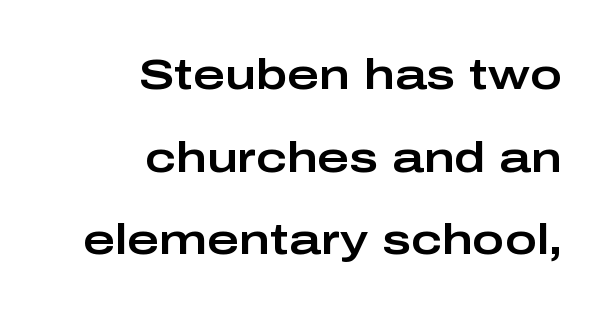
{"serif": "no", "italic": "no", "width": "wide", "stroke_contrast": "low", "x_height": "medium", "monospaced": "no", "underline": "no", "align": "right", "line_spacing": "loose", "line_spacing_ratio": 1.92, "letter_spacing": "normal", "letter_spacing_em": 0.0, "glyph_px": 43}
